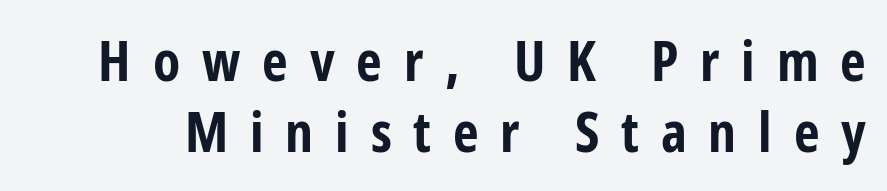
The image shows 56 px bold, condensed sans-serif type, upright; set normal line spacing (1.27x), unusually wide letter spacing (+0.39 em), not underlined; low stroke contrast and a medium x-height.
